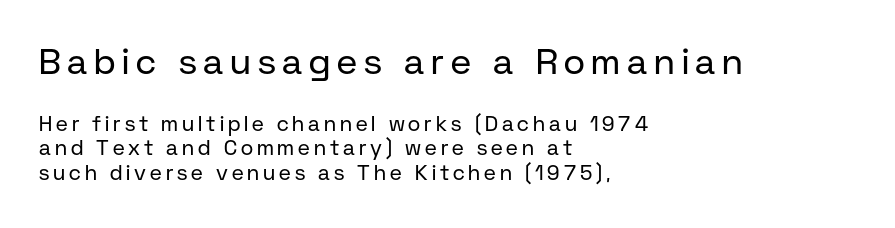
Ordinary non-slanted type is in use. Nothing heavy about these letters — not bold at all. Notice how the passage keeps a crisp vertical edge on the left only. Which chunk is bigger? The first one — the top block dwarfs the bottom.
